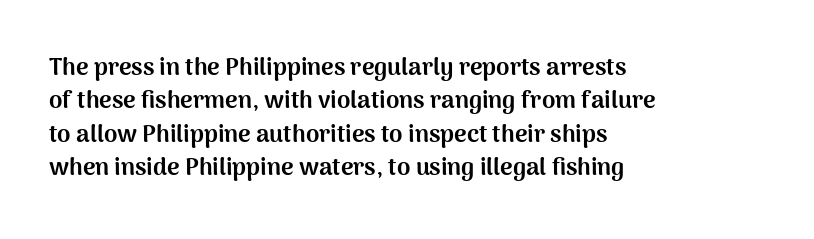
The image shows 24 px bold type, upright; set left-aligned, normal line spacing (1.39x), normal letter spacing, not underlined.
